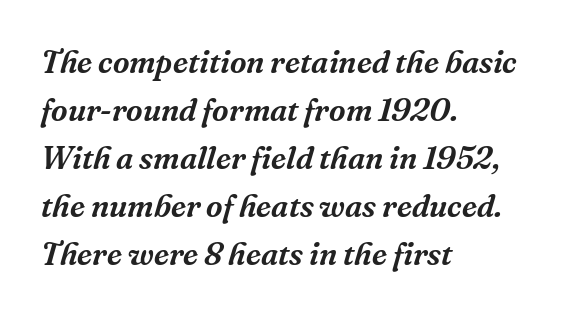
Q: Is the text italic (slanted)? A: Yes, it leans right by about 16 degrees.
Q: Is the typeface a serif or a sans-serif typeface? A: Serif.
Q: Is the text underlined? A: No.
Q: How is the paragraph aligned? A: Left-aligned.
Q: Is the spacing between letters normal or unusually wide? A: Normal.
Q: Is the spacing between lines tight, normal or loose? A: Normal.
Q: Width (condensed, normal, or wide)? A: Normal.
Q: Stroke contrast? A: Medium.
Q: x-height? A: Medium.
Q: Monospaced? A: No.
